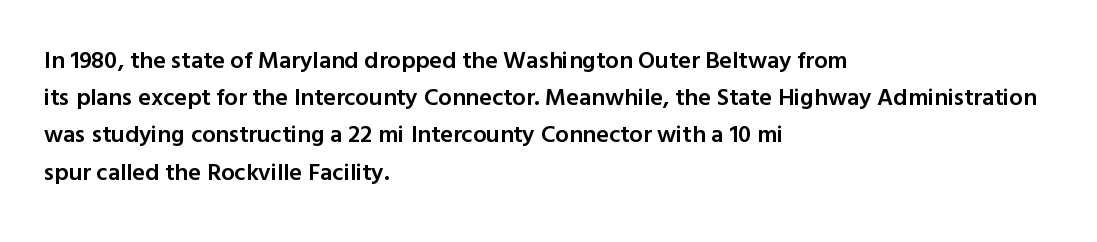
Q: Is the text bold? A: Semi-bold.
Q: Is the text italic (slanted)? A: No, it is upright.
Q: Is the text underlined? A: No.
Q: How is the paragraph aligned? A: Left-aligned.
Q: Is the spacing between letters normal or unusually wide? A: Normal.
Q: Is the spacing between lines tight, normal or loose? A: Normal.
